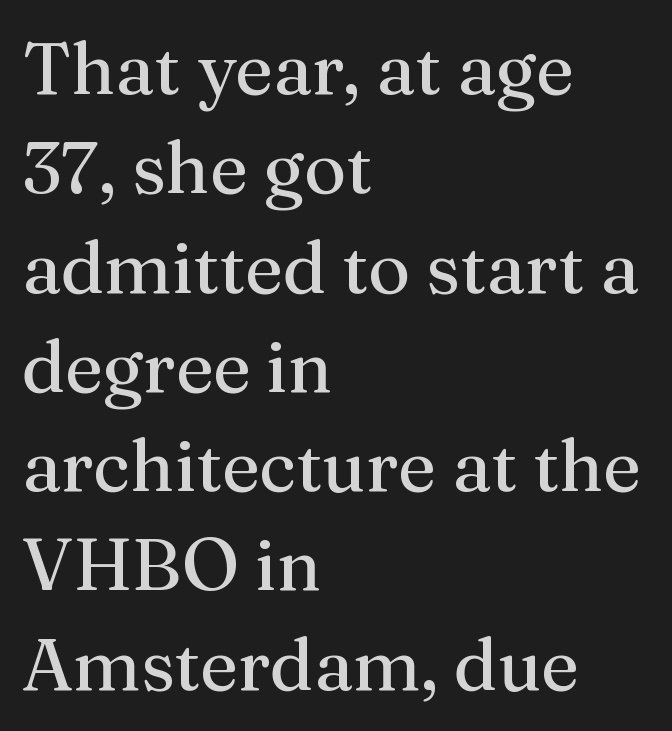
{"serif": "yes", "italic": "no", "bold": "no", "weight": "regular", "width": "normal", "stroke_contrast": "medium", "x_height": "medium", "monospaced": "no", "underline": "no", "align": "left", "line_spacing": "normal", "line_spacing_ratio": 1.36, "letter_spacing": "normal", "letter_spacing_em": 0.0, "glyph_px": 73}
